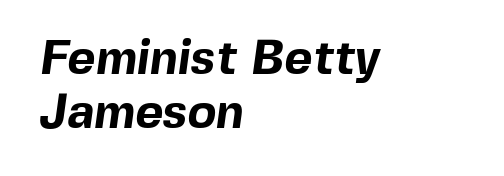
{"serif": "no", "bold": "yes", "weight": "bold", "width": "normal", "x_height": "medium", "monospaced": "no", "underline": "no", "align": "left", "line_spacing": "tight", "line_spacing_ratio": 1.12, "letter_spacing": "normal", "letter_spacing_em": 0.0, "glyph_px": 48}
